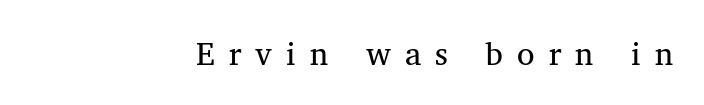
The image shows 32 px regular-weight serif type; set right-aligned, unusually wide letter spacing (+0.44 em), not underlined; medium stroke contrast and a medium x-height.
